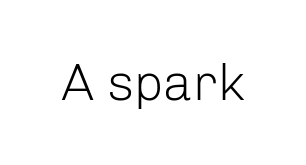
Q: Is the text bold? A: No.
Q: Is the text italic (slanted)? A: No, it is upright.
Q: Is the typeface a serif or a sans-serif typeface? A: Sans-serif.
Q: Is the text underlined? A: No.
Q: Is the spacing between letters normal or unusually wide? A: Normal.
Q: Width (condensed, normal, or wide)? A: Normal.
Q: Stroke contrast? A: Low.
Q: x-height? A: Medium.
Q: Monospaced? A: No.
